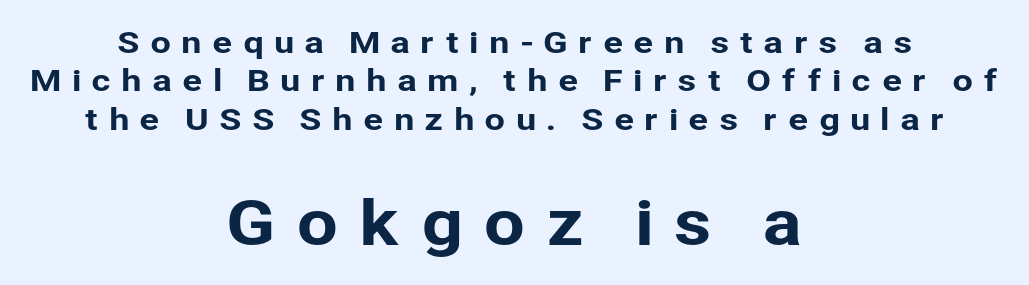
The image shows 60 px sans-serif type, upright; set centered, normal line spacing (1.28x), unusually wide letter spacing (+0.33 em), not underlined; the second (bottom) block is 2.0x larger; low stroke contrast and a medium x-height.
